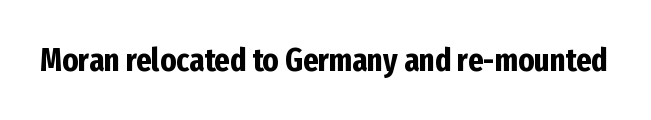
Characters remain perfectly vertical along every line. These words are printed bold, with thick strokes throughout. Nope, no serifs anywhere on these letters. The rendering uses natural spacing where letterforms have individual widths.
